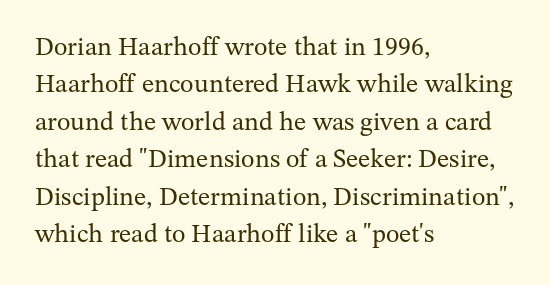
{"italic": "no", "bold": "no", "underline": "no", "align": "left", "line_spacing": "normal", "line_spacing_ratio": 1.44, "letter_spacing": "normal", "letter_spacing_em": 0.0, "glyph_px": 26}
